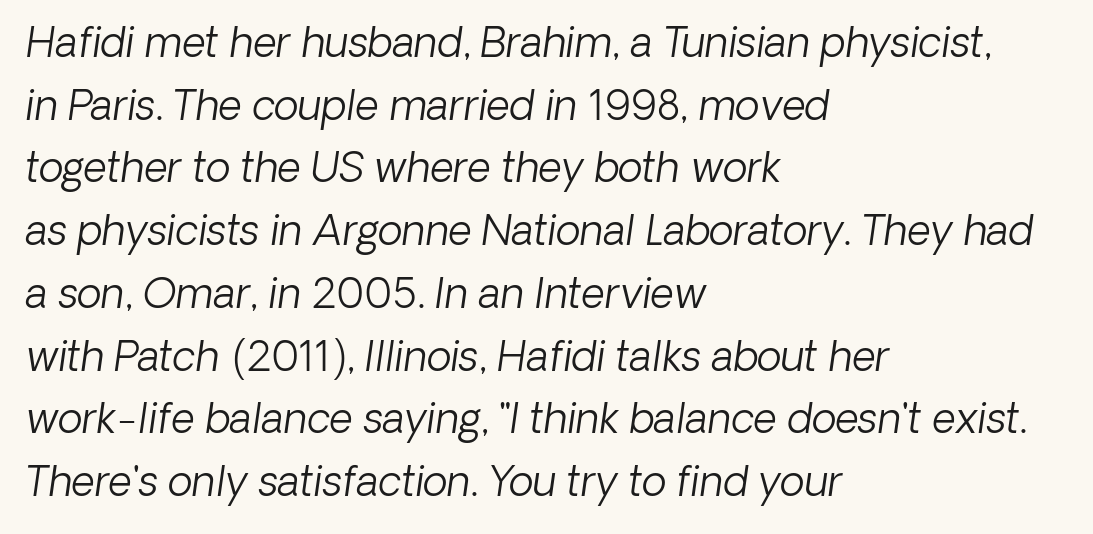
A typesetter would call this proportional, since set widths differ per character. Regular leading. Font category for this specimen: sans-serif. Each word holds together tightly as a unit, with standard inter-letter gaps. Bold? No — there's no thickening of the strokes.
